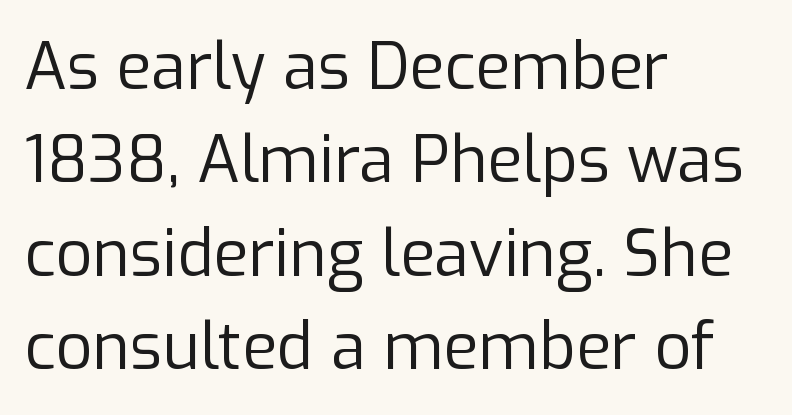
Q: Is the text bold? A: No.
Q: Is the text italic (slanted)? A: No, it is upright.
Q: Is the typeface a serif or a sans-serif typeface? A: Sans-serif.
Q: Is the text underlined? A: No.
Q: How is the paragraph aligned? A: Left-aligned.
Q: Is the spacing between letters normal or unusually wide? A: Normal.
Q: Is the spacing between lines tight, normal or loose? A: Normal.
Q: Width (condensed, normal, or wide)? A: Normal.
Q: Stroke contrast? A: Low.
Q: x-height? A: Medium.
Q: Monospaced? A: No.
